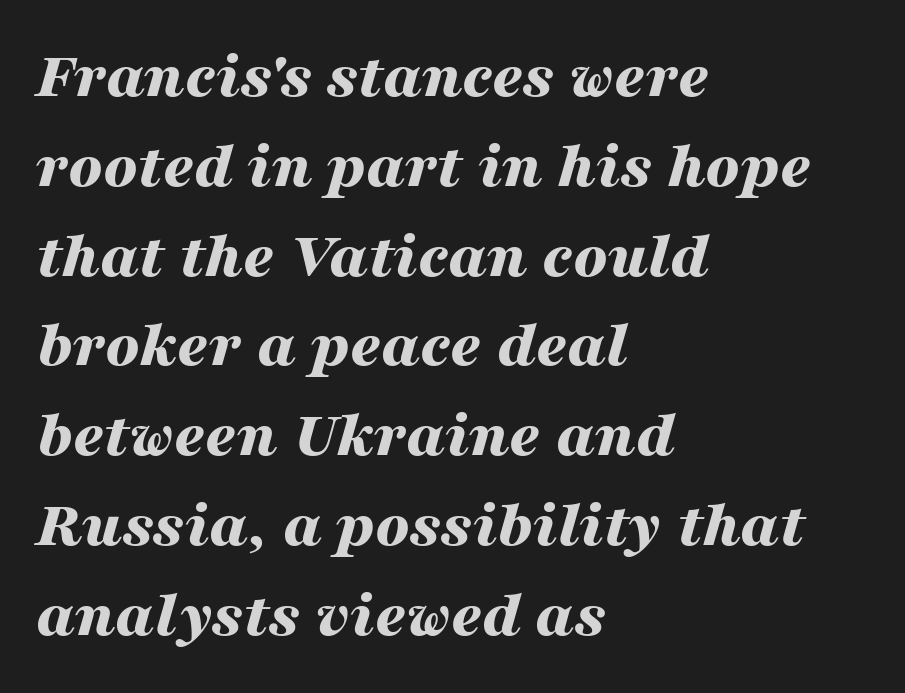
Q: Is the text bold? A: Yes.
Q: Is the text italic (slanted)? A: Yes, it leans right by about 16 degrees.
Q: Is the text underlined? A: No.
Q: How is the paragraph aligned? A: Left-aligned.
Q: Is the spacing between letters normal or unusually wide? A: Normal.
Q: Is the spacing between lines tight, normal or loose? A: Normal.
Q: Width (condensed, normal, or wide)? A: Wide.
Q: Stroke contrast? A: Medium.
Q: x-height? A: Medium.
Q: Monospaced? A: No.
